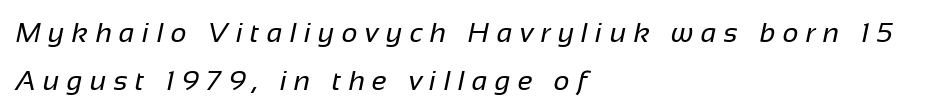
The designer went with a sans here, leaving each stem footless. The letters advance in unequal steps, a hallmark of proportional type. In CSS terms this would be text-align: left. Check the space under the baseline: it is left empty. Bold? No — there's no thickening of the strokes.
